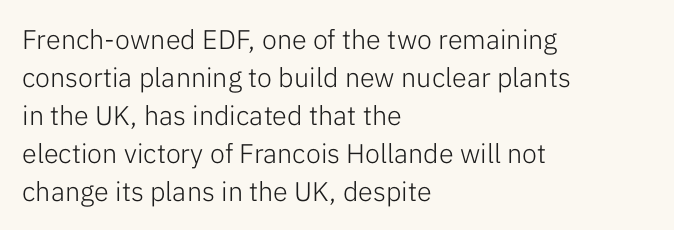
{"italic": "no", "bold": "no", "underline": "no", "align": "left", "line_spacing": "normal", "line_spacing_ratio": 1.41, "letter_spacing": "normal", "letter_spacing_em": 0.0, "glyph_px": 27}
